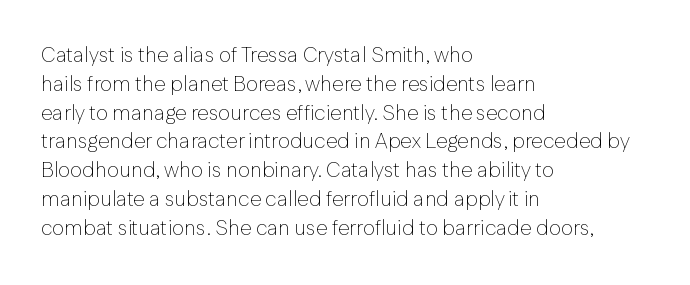
The image shows 21 px text type, upright; set left-aligned, normal line spacing (1.37x), normal letter spacing, not underlined.
